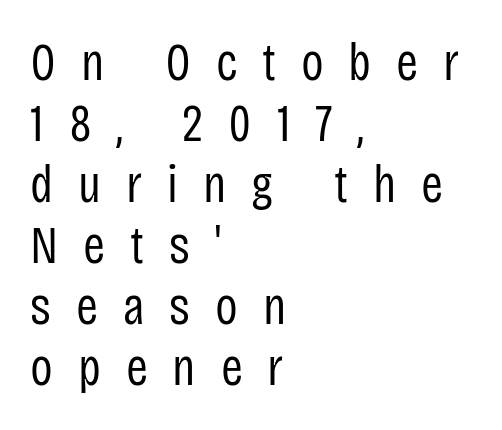
Q: Is the text bold? A: No.
Q: Is the text italic (slanted)? A: No, it is upright.
Q: Is the typeface a serif or a sans-serif typeface? A: Sans-serif.
Q: Is the text underlined? A: No.
Q: How is the paragraph aligned? A: Left-aligned.
Q: Is the spacing between letters normal or unusually wide? A: Unusually wide.
Q: Is the spacing between lines tight, normal or loose? A: Tight.
Q: Width (condensed, normal, or wide)? A: Condensed.
Q: Stroke contrast? A: Low.
Q: x-height? A: Large.
Q: Monospaced? A: No.
